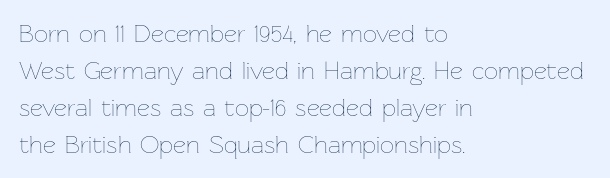
{"italic": "no", "bold": "no", "underline": "no", "align": "left", "line_spacing": "normal", "line_spacing_ratio": 1.48, "letter_spacing": "normal", "letter_spacing_em": 0.0, "glyph_px": 25}
